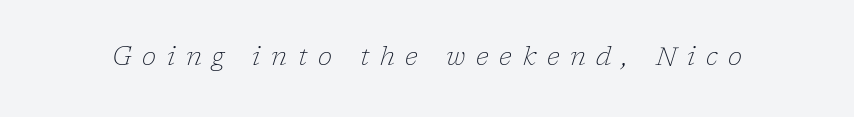
Substantial extra tracking has been applied to these lines. You can tell it's italic because the verticals aren't actually vertical. Decoration check: the copy has no underline. Stroke thickness stays within the range of a standard reading face or lighter.
